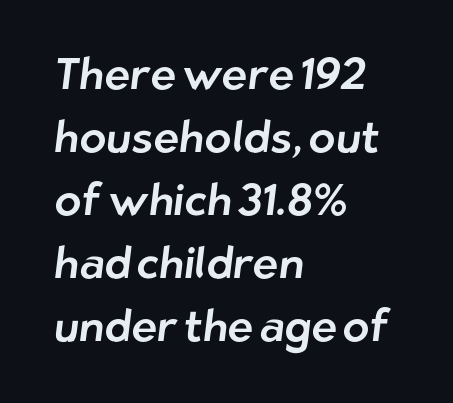
{"serif": "no", "width": "normal", "stroke_contrast": "low", "x_height": "medium", "monospaced": "no", "underline": "no", "align": "left", "line_spacing": "normal", "line_spacing_ratio": 1.43, "letter_spacing": "normal", "letter_spacing_em": 0.0, "glyph_px": 44}
